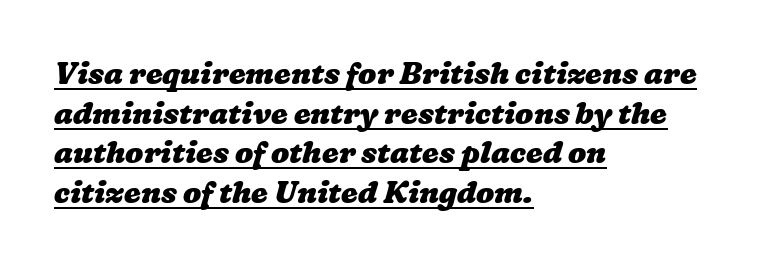
Q: Is the text bold? A: Yes.
Q: Is the text underlined? A: Yes.
Q: How is the paragraph aligned? A: Left-aligned.
Q: Is the spacing between letters normal or unusually wide? A: Normal.
Q: Is the spacing between lines tight, normal or loose? A: Normal.
Q: Width (condensed, normal, or wide)? A: Wide.
Q: Stroke contrast? A: Low.
Q: x-height? A: Medium.
Q: Monospaced? A: No.
